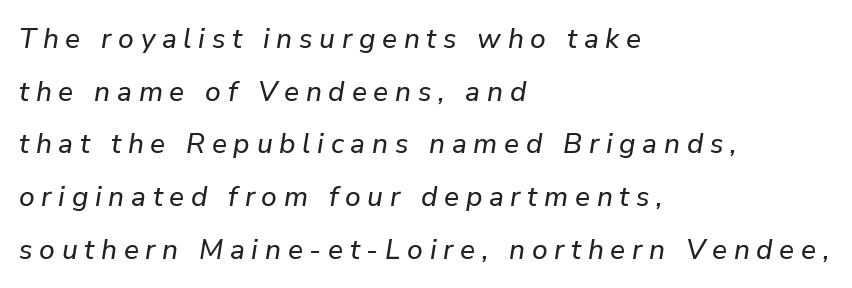
The image shows 28 px text type, italic (leaning right); set left-aligned, line spacing 1.88x, unusually wide letter spacing (+0.24 em), not underlined; low stroke contrast and a medium x-height.
